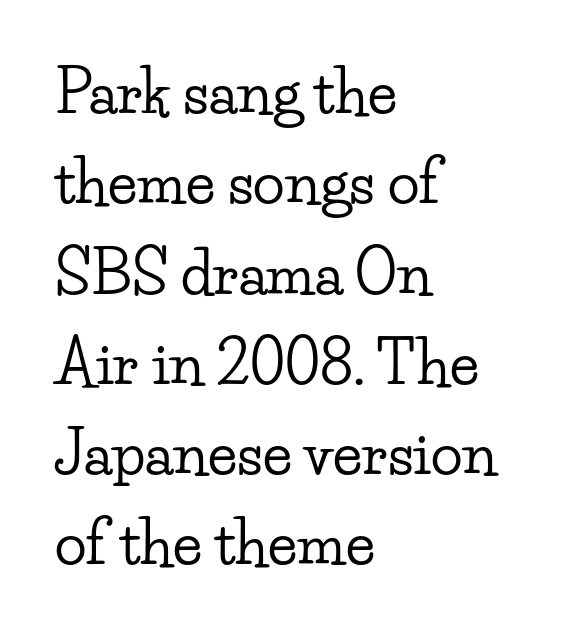
{"serif": "yes", "italic": "no", "width": "wide", "stroke_contrast": "low", "x_height": "small", "monospaced": "no", "underline": "no", "align": "left", "line_spacing": "normal", "line_spacing_ratio": 1.53, "letter_spacing": "normal", "letter_spacing_em": 0.0, "glyph_px": 59}
